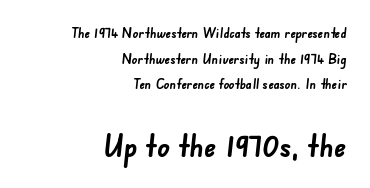
Q: Is the text bold? A: Yes.
Q: Is the typeface a serif or a sans-serif typeface? A: Sans-serif.
Q: Is the text underlined? A: No.
Q: How is the paragraph aligned? A: Right-aligned.
Q: Is the spacing between letters normal or unusually wide? A: Normal.
Q: Which block of text is set in a larger size, the first (top) or the second (bottom)? A: The second (bottom) one.
Q: Width (condensed, normal, or wide)? A: Normal.
Q: Stroke contrast? A: Low.
Q: x-height? A: Small.
Q: Monospaced? A: No.
